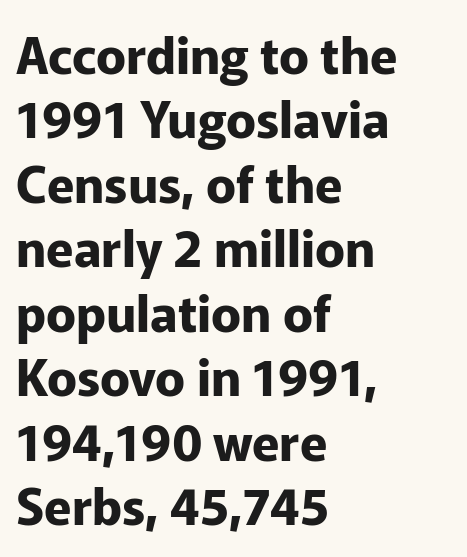
The image shows 50 px bold sans-serif type, upright; set left-aligned, normal line spacing (1.29x), normal letter spacing, not underlined; low stroke contrast and a medium x-height.
